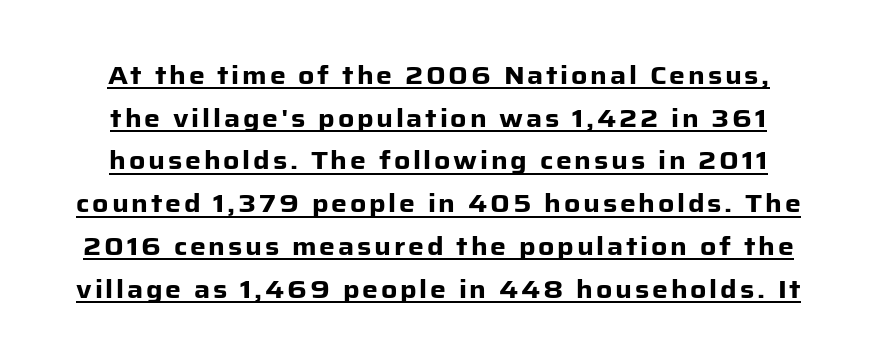
The image shows 25 px bold type, upright; set line spacing 1.71x, underlined.
